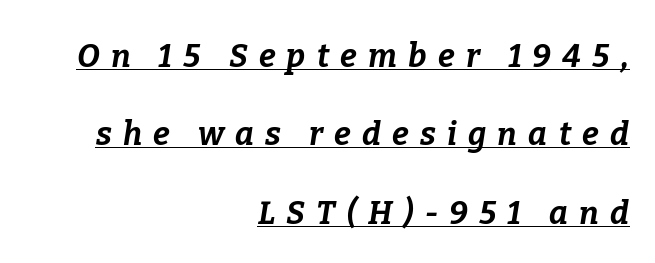
The image shows 32 px bold type, italic (leaning right); set right-aligned, loose line spacing (2.45x), unusually wide letter spacing (+0.35 em), underlined; low stroke contrast and a medium x-height.
